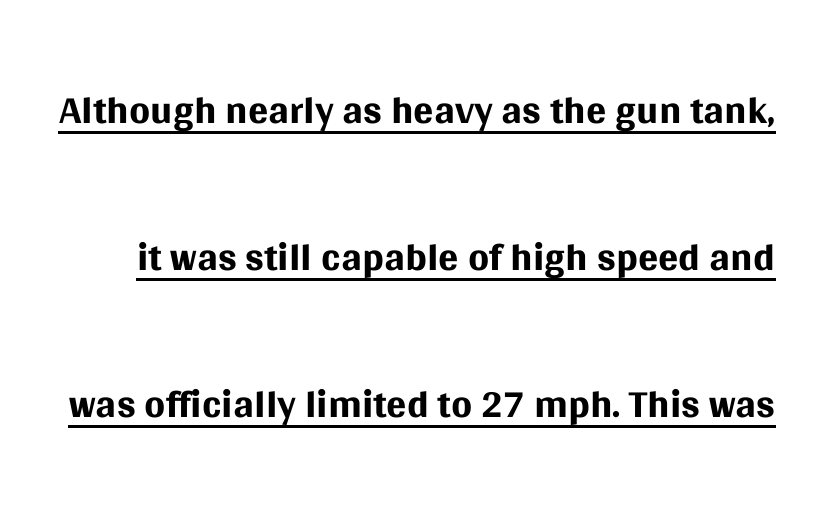
Q: Is the text bold? A: No.
Q: Is the text italic (slanted)? A: No, it is upright.
Q: Is the typeface a serif or a sans-serif typeface? A: Sans-serif.
Q: Is the text underlined? A: Yes.
Q: Is the spacing between letters normal or unusually wide? A: Normal.
Q: Is the spacing between lines tight, normal or loose? A: Loose.
Q: Width (condensed, normal, or wide)? A: Normal.
Q: Stroke contrast? A: Medium.
Q: x-height? A: Large.
Q: Monospaced? A: No.
